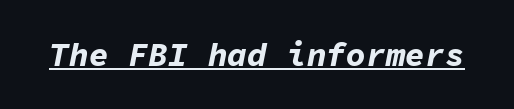
{"italic": "yes", "lean": "right", "slant_degrees": 11, "bold": "yes", "weight": "bold", "width": "normal", "stroke_contrast": "low", "x_height": "medium", "monospaced": "yes", "underline": "yes", "letter_spacing": "normal", "letter_spacing_em": 0.0, "glyph_px": 33}
